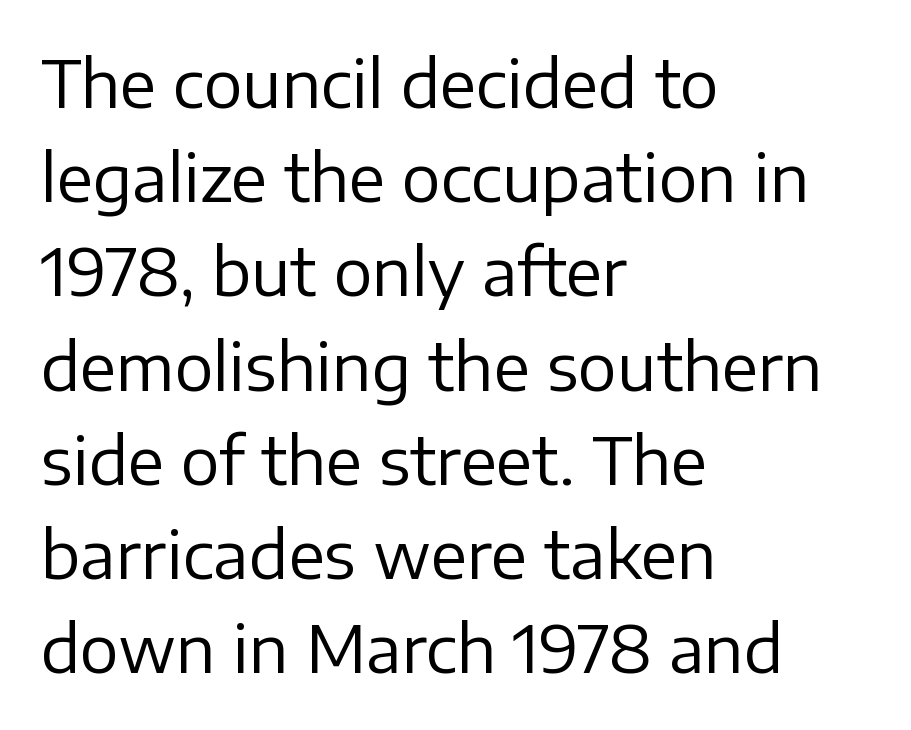
{"serif": "no", "italic": "no", "bold": "no", "weight": "regular", "width": "normal", "stroke_contrast": "low", "x_height": "medium", "monospaced": "no", "underline": "no", "align": "left", "line_spacing": "normal", "line_spacing_ratio": 1.45, "letter_spacing": "normal", "letter_spacing_em": 0.0, "glyph_px": 65}
